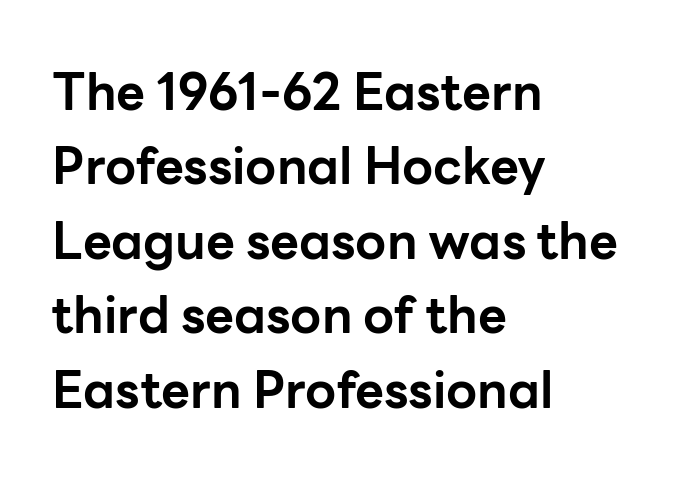
{"serif": "no", "italic": "no", "bold": "yes", "weight": "bold", "width": "normal", "stroke_contrast": "low", "x_height": "medium", "monospaced": "no", "underline": "no", "align": "left", "line_spacing": "normal", "line_spacing_ratio": 1.49, "letter_spacing": "normal", "letter_spacing_em": 0.0, "glyph_px": 50}
